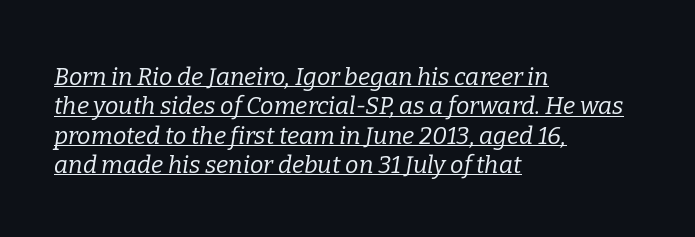
The image shows 24 px text type, italic (leaning right); set left-aligned, line spacing 1.22x, normal letter spacing, underlined.
